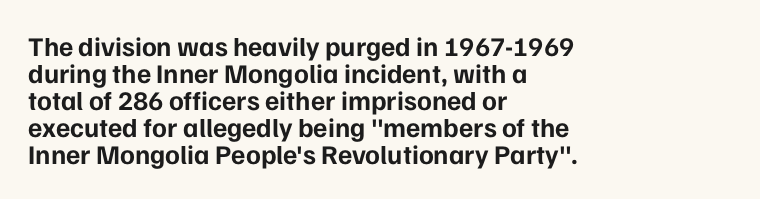
Q: Is the text bold? A: Yes.
Q: Is the text italic (slanted)? A: No, it is upright.
Q: Is the text underlined? A: No.
Q: How is the paragraph aligned? A: Left-aligned.
Q: Is the spacing between letters normal or unusually wide? A: Normal.
Q: Is the spacing between lines tight, normal or loose? A: Tight.
